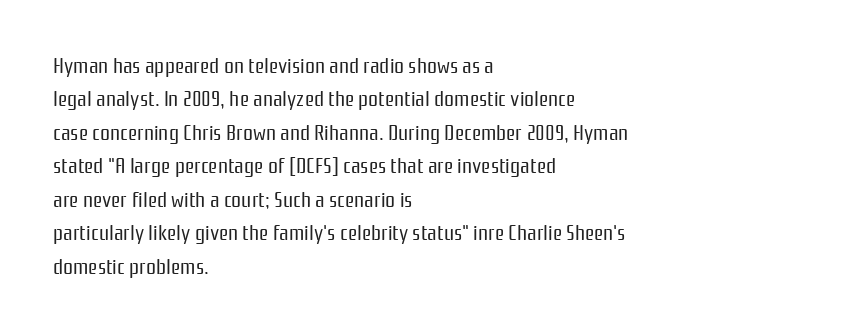
{"italic": "no", "bold": "no", "underline": "no", "align": "left", "line_spacing": "normal", "line_spacing_ratio": 1.52, "letter_spacing": "normal", "letter_spacing_em": 0.0, "glyph_px": 22}
